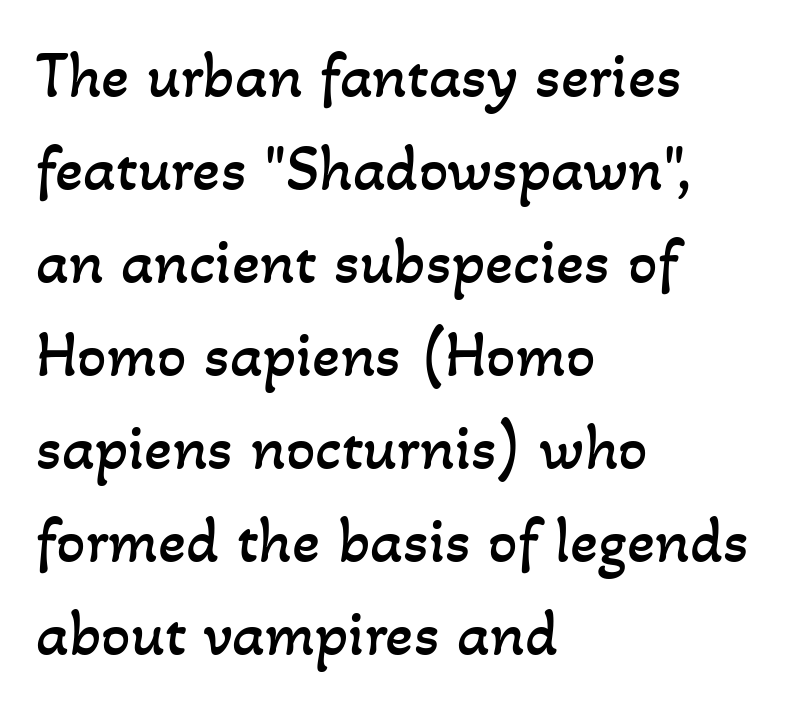
Q: Is the text bold? A: No.
Q: Is the text underlined? A: No.
Q: How is the paragraph aligned? A: Left-aligned.
Q: Is the spacing between letters normal or unusually wide? A: Normal.
Q: Is the spacing between lines tight, normal or loose? A: Normal.
Q: Width (condensed, normal, or wide)? A: Normal.
Q: Stroke contrast? A: Low.
Q: x-height? A: Small.
Q: Monospaced? A: No.
